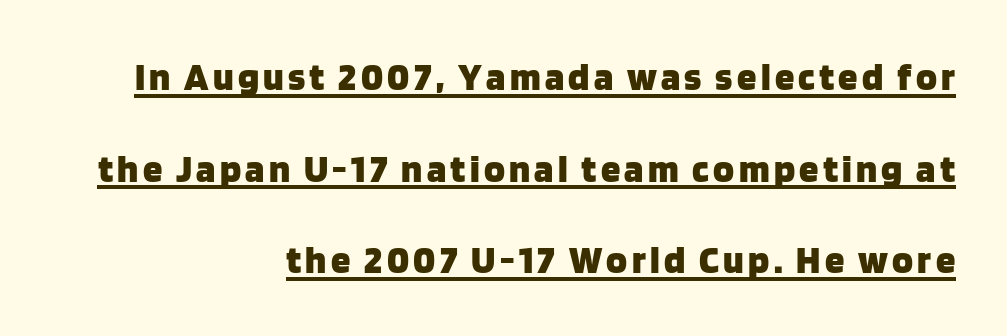
The image shows 39 px heavy sans-serif type, upright; set right-aligned, loose line spacing (2.35x), underlined; low stroke contrast and a large x-height.
